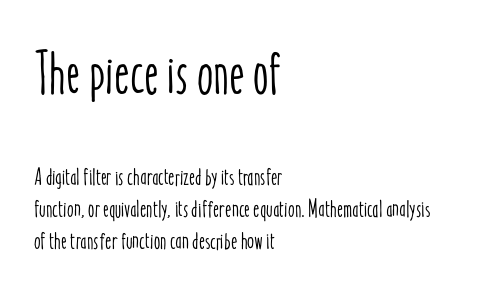
These lines stack with their left ends in a neat column. Scale decreases going downward across the two blocks. The gaps between neighbouring characters are ordinary and unremarkable. Baseline-to-baseline distance is the conventional proportion of letter height. The axis of the letterforms is exactly vertical.
